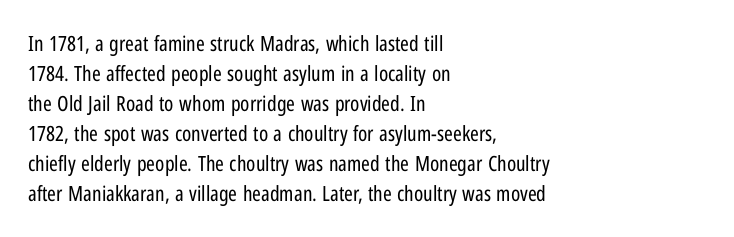
Compared with typical body copy, the letter spacing here is the same. The text block is weighted toward the left margin, trailing off unevenly rightward. The foot of each line stays bare and open. Evenly set lines give the paragraph a standard silhouette. Stroke thickness stays within the range of a standard reading face or lighter.
